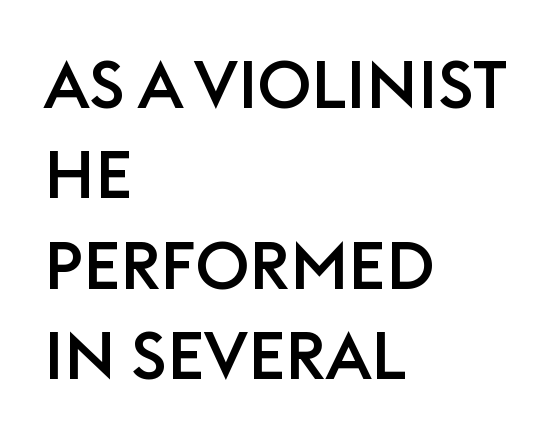
The image shows 67 px sans-serif type, upright; set left-aligned, normal line spacing (1.35x), normal letter spacing, not underlined; low stroke contrast and a large x-height.
